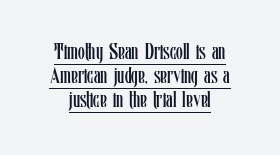
Q: Is the text bold? A: No.
Q: Is the text italic (slanted)? A: No, it is upright.
Q: Is the text underlined? A: Yes.
Q: How is the paragraph aligned? A: Centered.
Q: Is the spacing between letters normal or unusually wide? A: Normal.
Q: Is the spacing between lines tight, normal or loose? A: Tight.
